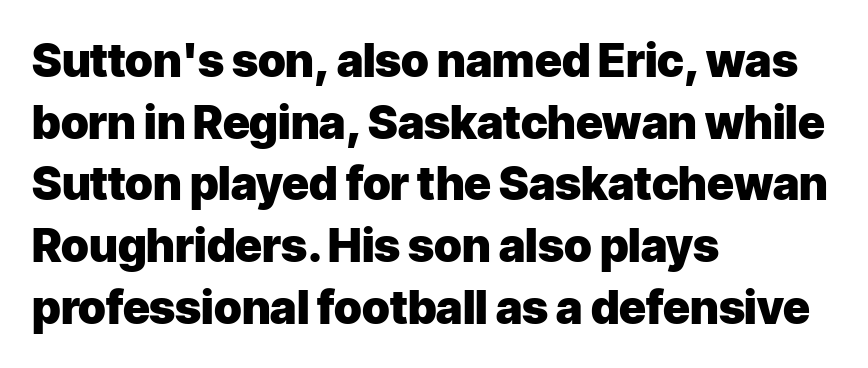
Q: Is the text bold? A: Yes.
Q: Is the text italic (slanted)? A: No, it is upright.
Q: Is the typeface a serif or a sans-serif typeface? A: Sans-serif.
Q: Is the text underlined? A: No.
Q: How is the paragraph aligned? A: Left-aligned.
Q: Is the spacing between letters normal or unusually wide? A: Normal.
Q: Is the spacing between lines tight, normal or loose? A: Normal.
Q: Width (condensed, normal, or wide)? A: Normal.
Q: Stroke contrast? A: Low.
Q: x-height? A: Medium.
Q: Monospaced? A: No.
